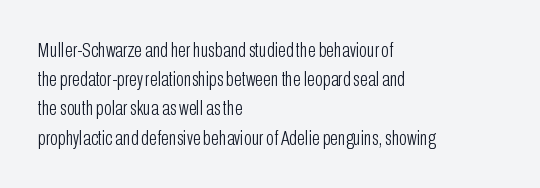
Q: Is the text bold? A: No.
Q: Is the text italic (slanted)? A: No, it is upright.
Q: Is the text underlined? A: No.
Q: How is the paragraph aligned? A: Left-aligned.
Q: Is the spacing between letters normal or unusually wide? A: Normal.
Q: Is the spacing between lines tight, normal or loose? A: Normal.
